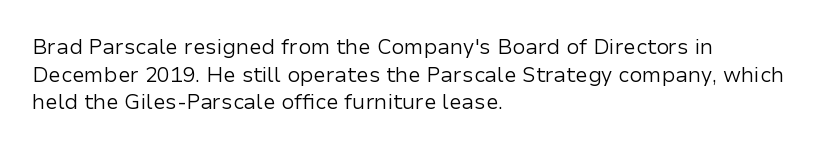
Q: Is the text bold? A: No.
Q: Is the text italic (slanted)? A: No, it is upright.
Q: Is the text underlined? A: No.
Q: How is the paragraph aligned? A: Left-aligned.
Q: Is the spacing between letters normal or unusually wide? A: Normal.
Q: Is the spacing between lines tight, normal or loose? A: Normal.
